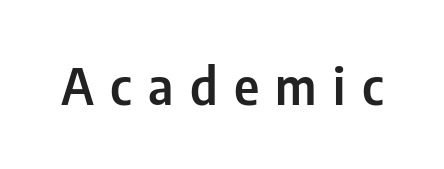
Q: Is the text italic (slanted)? A: No, it is upright.
Q: Is the typeface a serif or a sans-serif typeface? A: Sans-serif.
Q: Is the text underlined? A: No.
Q: Is the spacing between letters normal or unusually wide? A: Unusually wide.
Q: Width (condensed, normal, or wide)? A: Condensed.
Q: Stroke contrast? A: Low.
Q: x-height? A: Medium.
Q: Monospaced? A: No.
